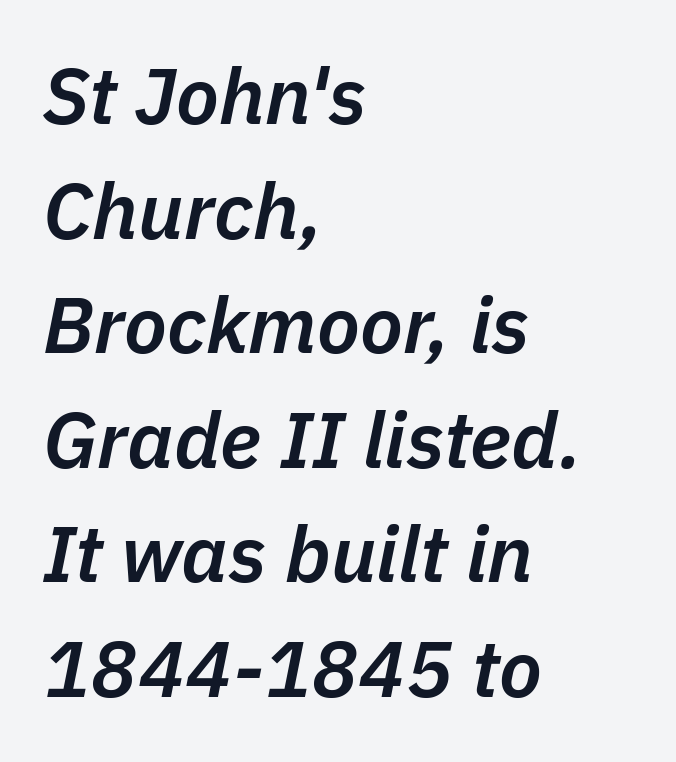
{"italic": "yes", "lean": "right", "slant_degrees": 11, "bold": "semi", "weight": "semibold", "width": "normal", "stroke_contrast": "low", "x_height": "medium", "monospaced": "no", "underline": "no", "align": "left", "line_spacing": "normal", "line_spacing_ratio": 1.45, "letter_spacing": "normal", "letter_spacing_em": 0.0, "glyph_px": 79}
